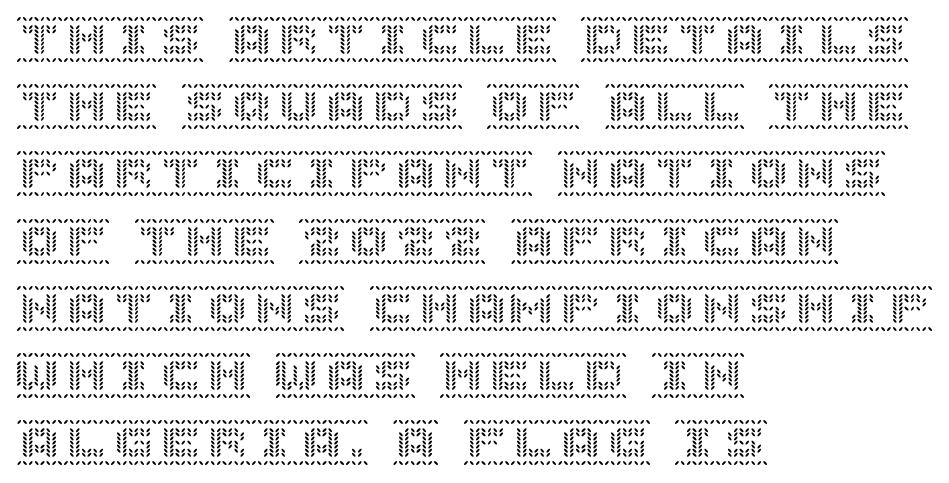
The image shows 47 px text type, upright; set left-aligned, normal line spacing (1.43x), normal letter spacing, not underlined; a large x-height.
